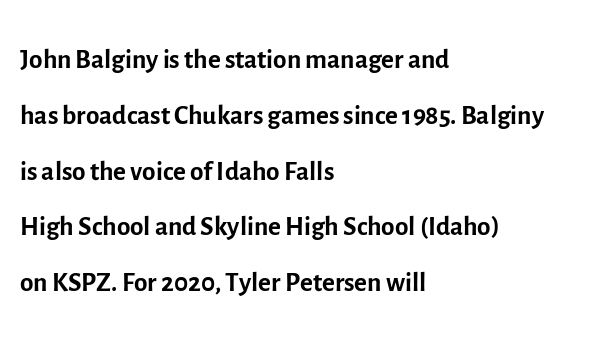
{"serif": "no", "italic": "no", "bold": "no", "weight": "regular", "width": "normal", "x_height": "medium", "monospaced": "no", "underline": "no", "align": "left", "line_spacing": "normal", "line_spacing_ratio": 1.43, "letter_spacing": "normal", "letter_spacing_em": 0.0, "glyph_px": 39}
